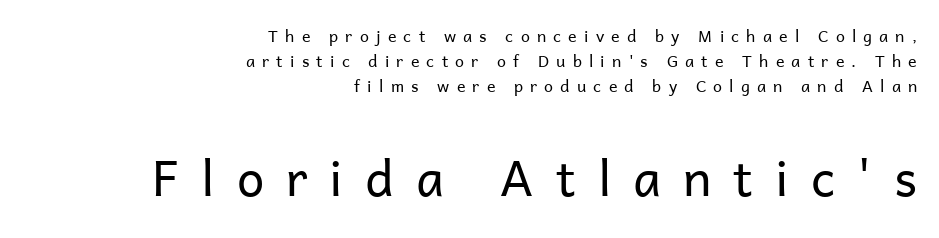
Q: Is the text bold? A: No.
Q: Is the text italic (slanted)? A: No, it is upright.
Q: Is the typeface a serif or a sans-serif typeface? A: Sans-serif.
Q: Is the text underlined? A: No.
Q: How is the paragraph aligned? A: Right-aligned.
Q: Is the spacing between letters normal or unusually wide? A: Unusually wide.
Q: Is the spacing between lines tight, normal or loose? A: Normal.
Q: Which block of text is set in a larger size, the first (top) or the second (bottom)? A: The second (bottom) one.
Q: Width (condensed, normal, or wide)? A: Normal.
Q: Stroke contrast? A: Low.
Q: x-height? A: Medium.
Q: Monospaced? A: No.
